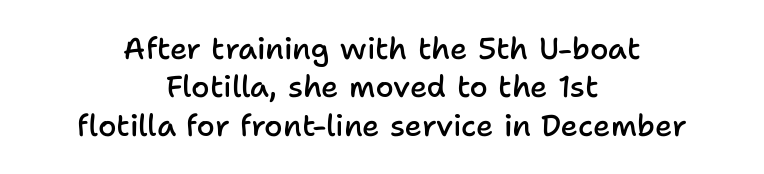
The line texture is even and compact thanks to regular tracking. Decoration check: the copy has no underline. Students, observe: this is what conventionally led text looks like. Stems and bowls a touch heavier than normal — semibold. In terms of posture, this sample is upright.
